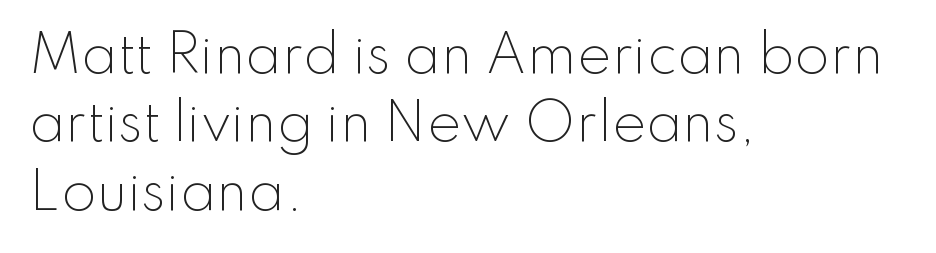
The image shows 51 px light sans-serif type, upright; set left-aligned, normal line spacing (1.34x), normal letter spacing, not underlined; low stroke contrast and a small x-height.
